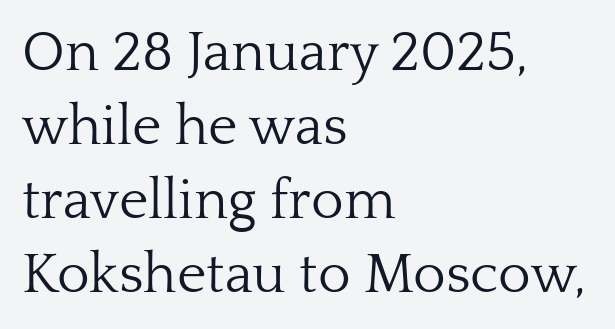
{"serif": "yes", "italic": "no", "bold": "no", "weight": "light", "width": "normal", "stroke_contrast": "low", "x_height": "medium", "monospaced": "no", "underline": "no", "align": "left", "line_spacing": "normal", "line_spacing_ratio": 1.32, "letter_spacing": "normal", "letter_spacing_em": 0.0, "glyph_px": 56}
